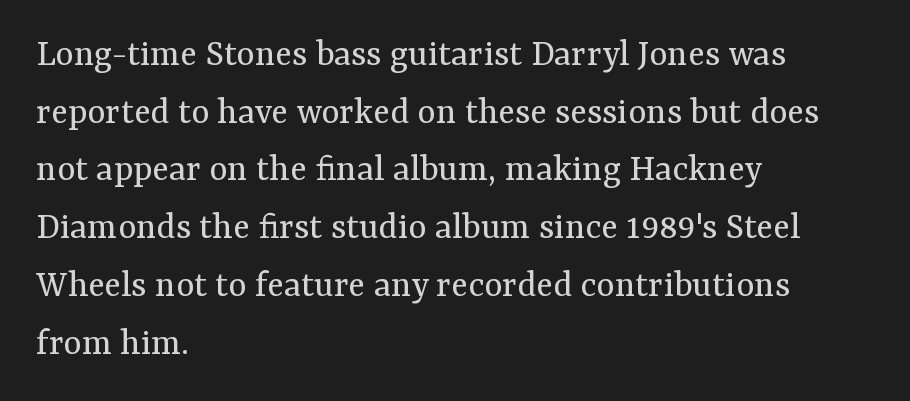
Unlike italic type, these characters show no tilt at all. You could call the tracking neutral — neither tight nor loose. These lines sit exactly where default settings would place them. Each letter keeps its own natural width here, so spacing adapts to shape.
